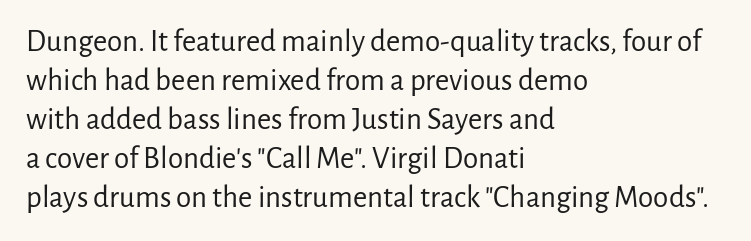
Line beginnings align vertically; line endings do not. The letters look calm and open, with moderate or lighter stems. Words appear dense and cohesive because spacing is normal. The typeface chosen for these lines omits serifs. The specimen omits any rule beneath the text block's lines. The leading is moderate, giving the passage an even texture.
